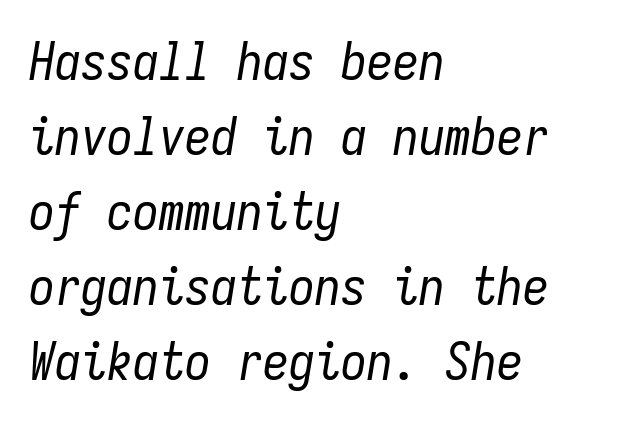
Q: Is the text bold? A: No.
Q: Is the text italic (slanted)? A: Yes, it leans right by about 9 degrees.
Q: Is the text underlined? A: No.
Q: How is the paragraph aligned? A: Left-aligned.
Q: Is the spacing between letters normal or unusually wide? A: Normal.
Q: Is the spacing between lines tight, normal or loose? A: Normal.
Q: Width (condensed, normal, or wide)? A: Condensed.
Q: Stroke contrast? A: Low.
Q: x-height? A: Medium.
Q: Monospaced? A: Yes.
